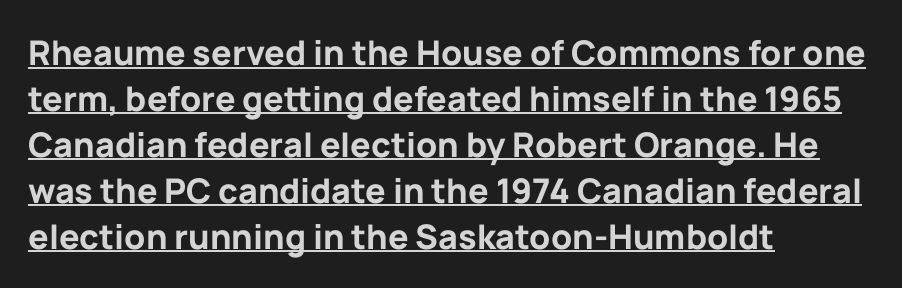
The image shows 34 px bold sans-serif type, upright; set left-aligned, normal line spacing (1.35x), normal letter spacing, underlined; low stroke contrast and a medium x-height.
